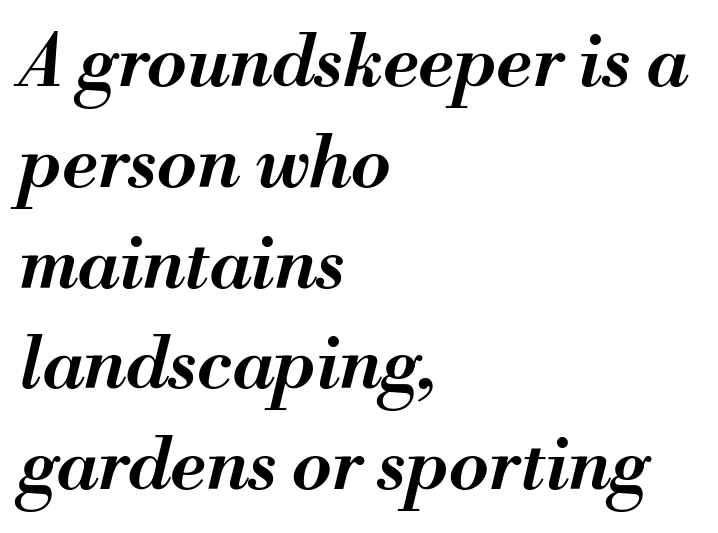
{"italic": "yes", "lean": "right", "slant_degrees": 13, "bold": "semi", "weight": "semibold", "width": "normal", "stroke_contrast": "medium", "x_height": "small", "monospaced": "no", "underline": "no", "align": "left", "line_spacing": "normal", "line_spacing_ratio": 1.4, "letter_spacing": "normal", "letter_spacing_em": 0.0, "glyph_px": 72}
